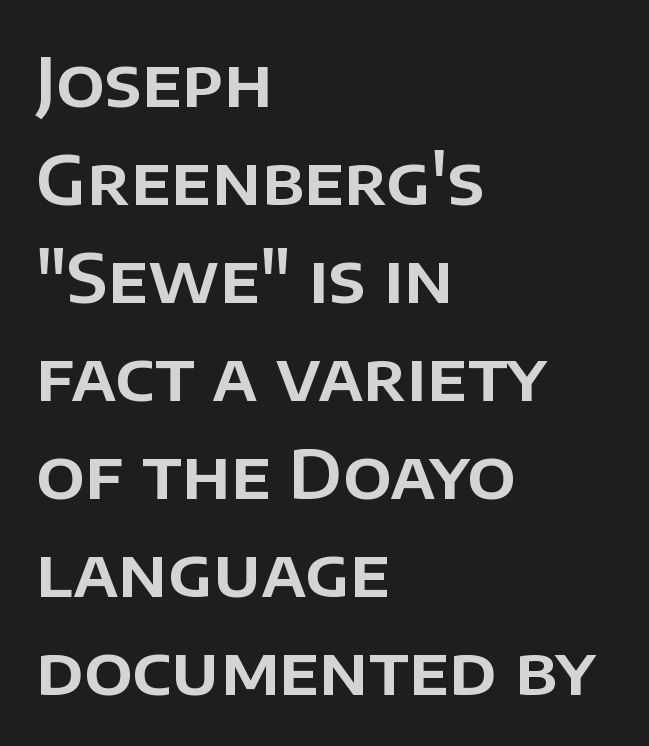
Q: Is the text italic (slanted)? A: No, it is upright.
Q: Is the typeface a serif or a sans-serif typeface? A: Sans-serif.
Q: Is the text underlined? A: No.
Q: How is the paragraph aligned? A: Left-aligned.
Q: Is the spacing between letters normal or unusually wide? A: Normal.
Q: Is the spacing between lines tight, normal or loose? A: Normal.
Q: Width (condensed, normal, or wide)? A: Normal.
Q: Stroke contrast? A: Low.
Q: x-height? A: Large.
Q: Monospaced? A: No.
